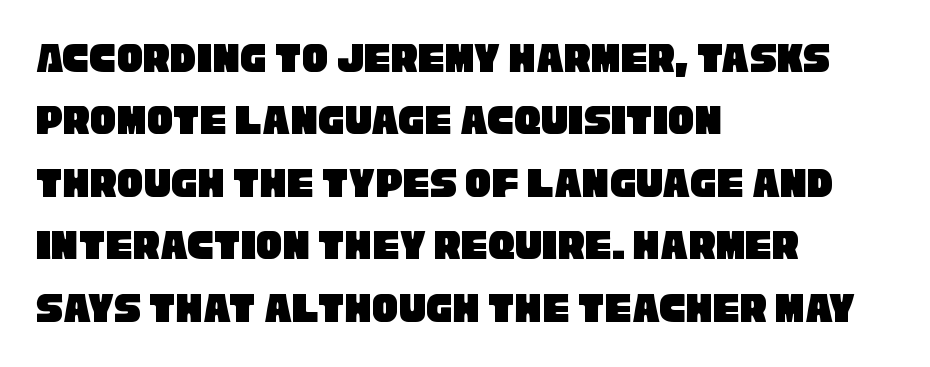
The image shows 44 px condensed sans-serif type; set left-aligned, normal line spacing (1.42x), normal letter spacing, not underlined; low stroke contrast and a large x-height.
